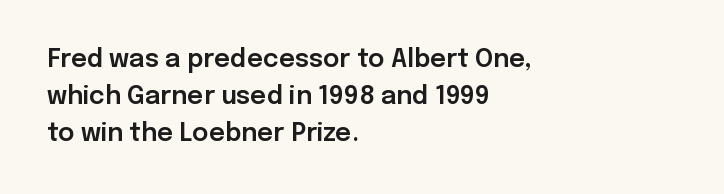
The image shows 25 px text type, upright; set left-aligned, normal line spacing (1.48x), normal letter spacing, not underlined.
